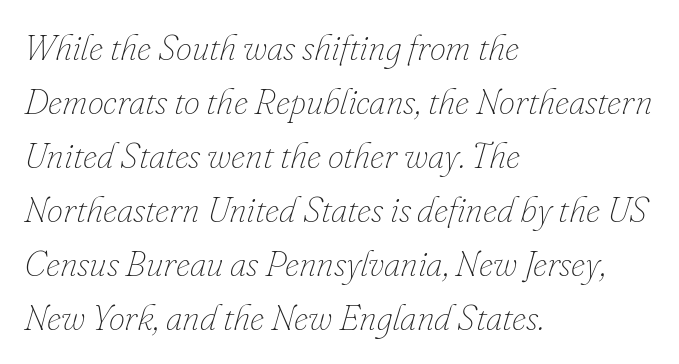
When letters slant like this, we call the style italic. The vertical gap from one line to the next is medium. Looks like regular typesetting: each glyph gets only the width it needs. The area under the type is left untouched. The lines in this sample share a left origin and differ only in where they stop.
